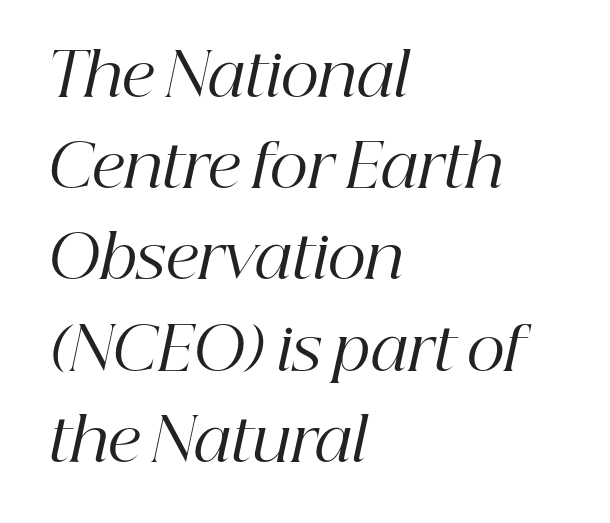
{"serif": "yes", "italic": "yes", "lean": "right", "slant_degrees": 12, "bold": "no", "weight": "regular", "width": "normal", "stroke_contrast": "high", "x_height": "medium", "monospaced": "no", "underline": "no", "align": "left", "line_spacing": "normal", "line_spacing_ratio": 1.52, "letter_spacing": "normal", "letter_spacing_em": 0.0, "glyph_px": 60}
